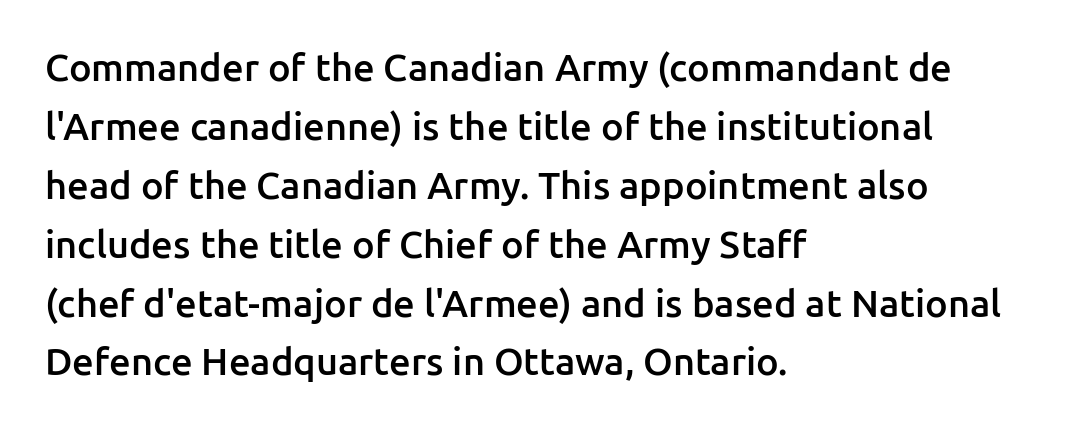
{"serif": "no", "italic": "no", "bold": "semi", "weight": "semibold", "width": "normal", "stroke_contrast": "low", "x_height": "medium", "monospaced": "no", "underline": "no", "align": "left", "line_spacing": "normal", "line_spacing_ratio": 1.55, "letter_spacing": "normal", "letter_spacing_em": 0.0, "glyph_px": 38}
